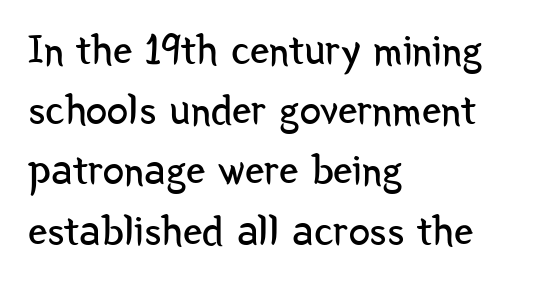
{"serif": "no", "italic": "no", "bold": "no", "weight": "regular", "width": "condensed", "stroke_contrast": "low", "x_height": "medium", "monospaced": "no", "underline": "no", "align": "left", "line_spacing": "normal", "line_spacing_ratio": 1.4, "letter_spacing": "normal", "letter_spacing_em": 0.0, "glyph_px": 43}
